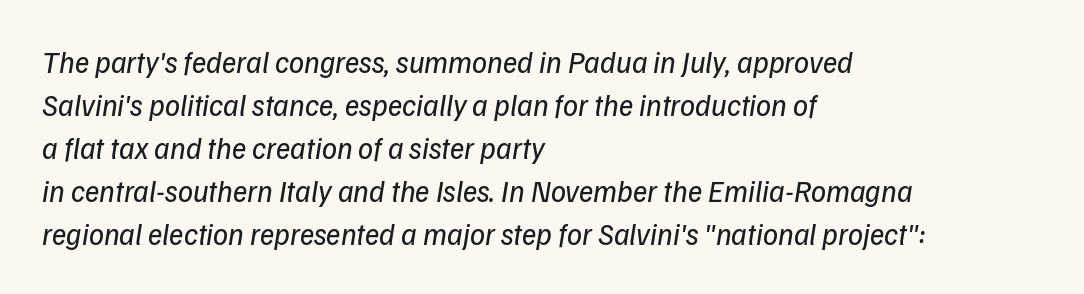
The image shows 30 px regular-weight type, italic (leaning right); set left-aligned, normal line spacing (1.43x), normal letter spacing, not underlined; low stroke contrast and a medium x-height.
